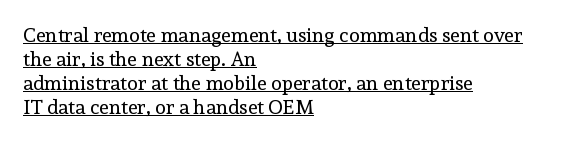
The image shows 20 px text type, upright; set left-aligned, line spacing 1.2x, normal letter spacing, underlined.
